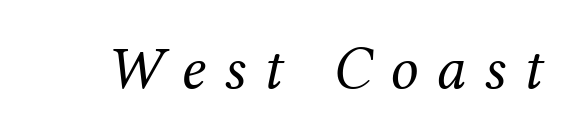
The image shows 62 px regular-weight serif type, italic (leaning right); set unusually wide letter spacing (+0.29 em), not underlined; medium stroke contrast and a medium x-height.
